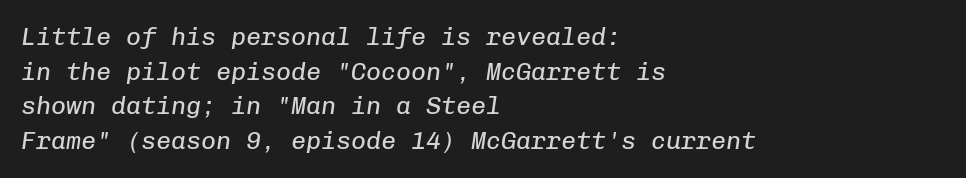
The image shows 25 px text type, italic (leaning right); set left-aligned, normal line spacing (1.39x), normal letter spacing, not underlined.
